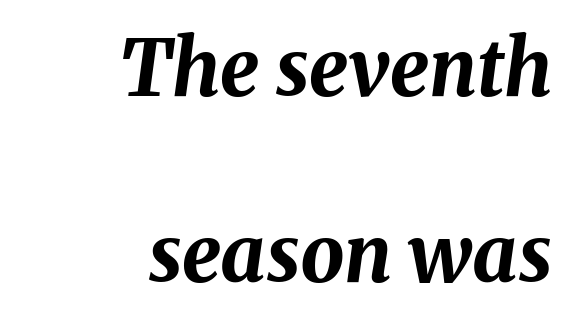
The image shows 78 px bold type, italic (leaning right); set right-aligned, loose line spacing (2.38x), normal letter spacing, not underlined; medium stroke contrast and a medium x-height.
